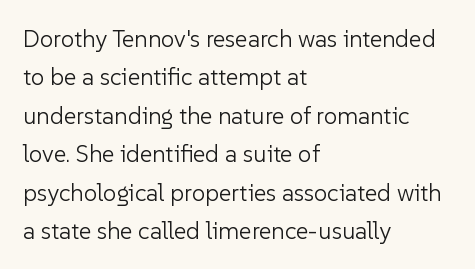
Plain, unruled lines of type. No heavy texture on the line: the type isn't bold. Look at the tracking — it's just the regular setting, nothing added. The axis of the letterforms is exactly vertical. The rows are spaced the way most documents space them.
